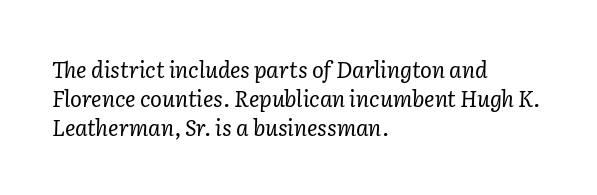
Q: Is the text bold? A: No.
Q: Is the text italic (slanted)? A: Yes, it leans right by about 2 degrees.
Q: Is the text underlined? A: No.
Q: How is the paragraph aligned? A: Left-aligned.
Q: Is the spacing between letters normal or unusually wide? A: Normal.
Q: Is the spacing between lines tight, normal or loose? A: Normal.
